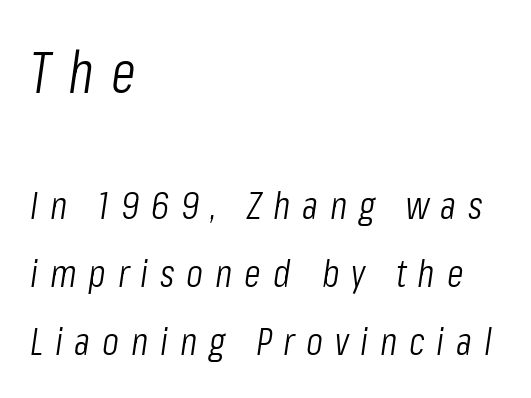
Q: Is the text bold? A: No.
Q: Is the text italic (slanted)? A: Yes, it leans right by about 8 degrees.
Q: Is the text underlined? A: No.
Q: How is the paragraph aligned? A: Left-aligned.
Q: Is the spacing between letters normal or unusually wide? A: Unusually wide.
Q: Which block of text is set in a larger size, the first (top) or the second (bottom)? A: The first (top) one.
Q: Width (condensed, normal, or wide)? A: Condensed.
Q: Stroke contrast? A: Low.
Q: x-height? A: Medium.
Q: Monospaced? A: No.
